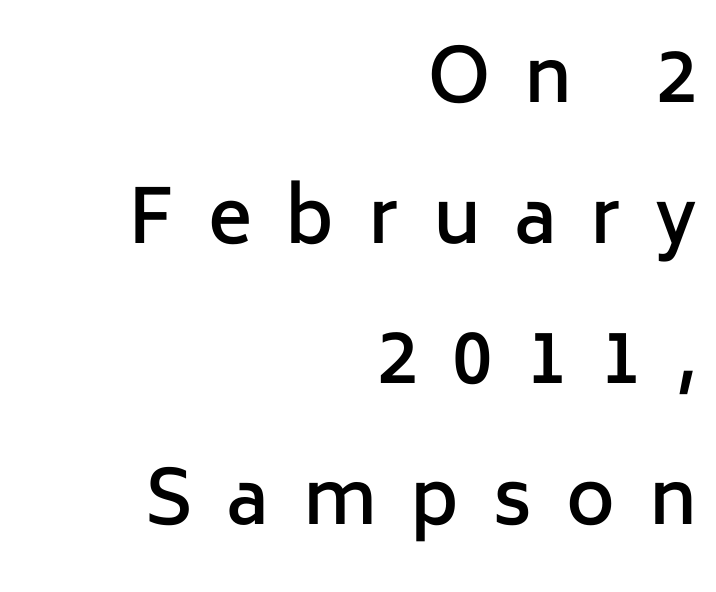
The image shows 74 px semibold sans-serif type, upright; set right-aligned, loose line spacing (1.9x), unusually wide letter spacing (+0.46 em), not underlined; low stroke contrast and a medium x-height.
